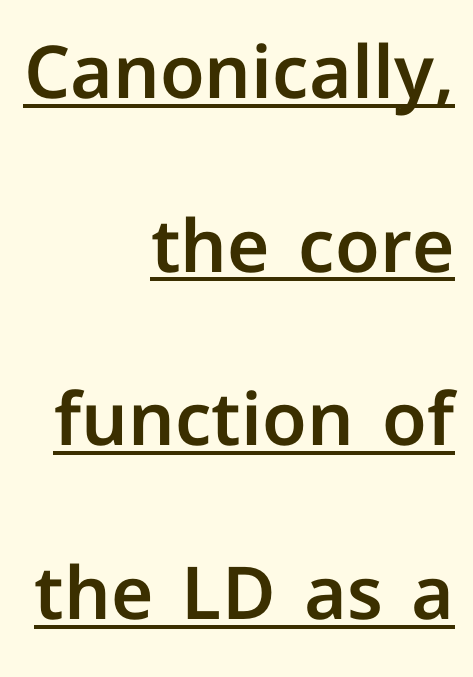
The image shows 73 px sans-serif type, upright; set right-aligned, loose line spacing (2.38x), normal letter spacing, underlined; low stroke contrast and a medium x-height.
